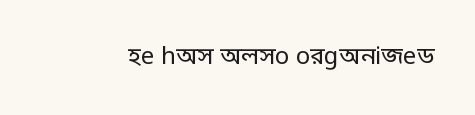
Q: Is the text bold? A: No.
Q: Is the text italic (slanted)? A: No, it is upright.
Q: Is the text underlined? A: No.
Q: Is the spacing between letters normal or unusually wide? A: Normal.
